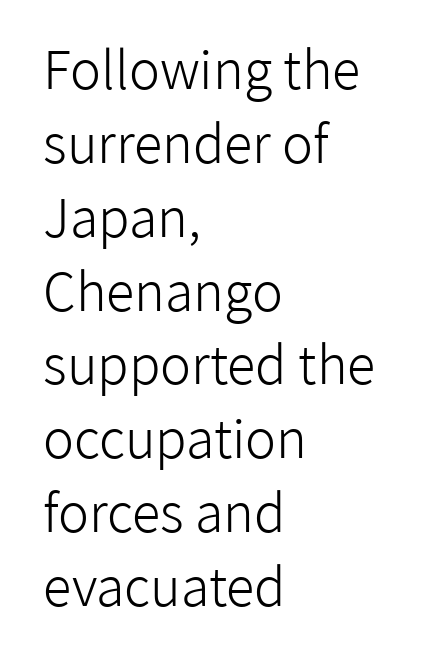
{"serif": "no", "italic": "no", "bold": "no", "weight": "light", "width": "normal", "stroke_contrast": "low", "x_height": "medium", "monospaced": "no", "underline": "no", "align": "left", "line_spacing": "normal", "line_spacing_ratio": 1.42, "letter_spacing": "normal", "letter_spacing_em": 0.0, "glyph_px": 52}
